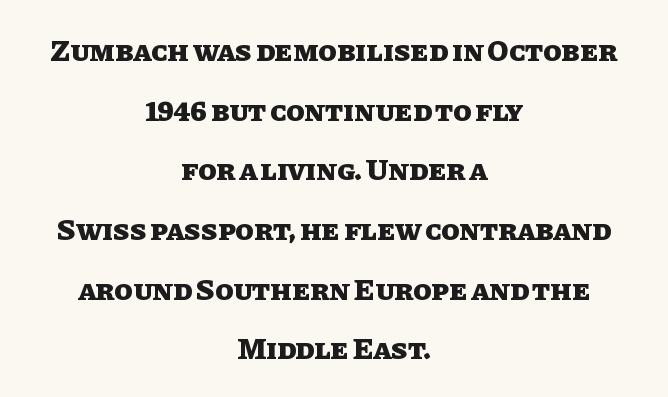
The image shows 30 px heavy type, upright; set centered, loose line spacing (1.99x), normal letter spacing, not underlined; low stroke contrast and a large x-height.
